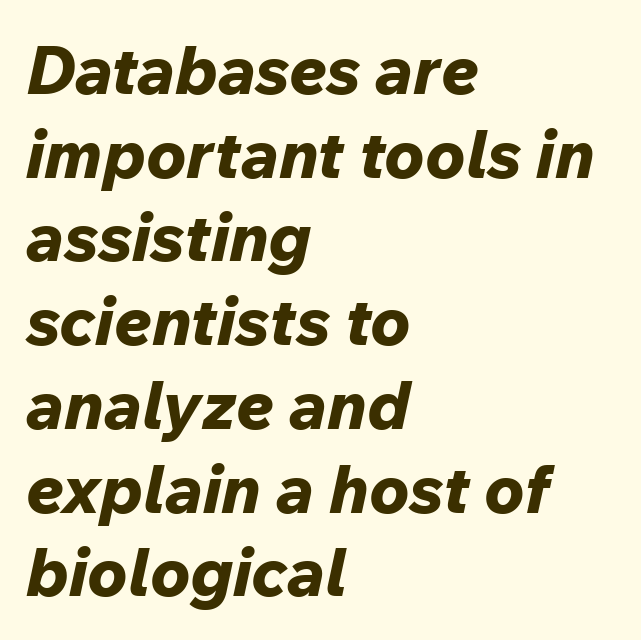
Q: Is the text bold? A: Yes.
Q: Is the text italic (slanted)? A: Yes, it leans right by about 12 degrees.
Q: Is the text underlined? A: No.
Q: How is the paragraph aligned? A: Left-aligned.
Q: Is the spacing between letters normal or unusually wide? A: Normal.
Q: Is the spacing between lines tight, normal or loose? A: Normal.
Q: Width (condensed, normal, or wide)? A: Normal.
Q: Stroke contrast? A: Low.
Q: x-height? A: Medium.
Q: Monospaced? A: No.
